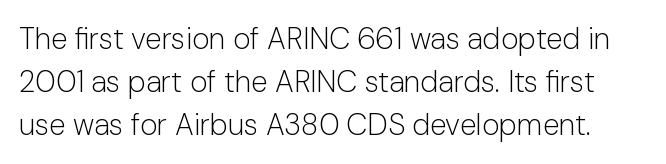
{"serif": "no", "italic": "no", "bold": "no", "weight": "light", "width": "normal", "stroke_contrast": "low", "x_height": "medium", "monospaced": "no", "underline": "no", "line_spacing": "normal", "line_spacing_ratio": 1.43, "letter_spacing": "normal", "letter_spacing_em": 0.0, "glyph_px": 30}
